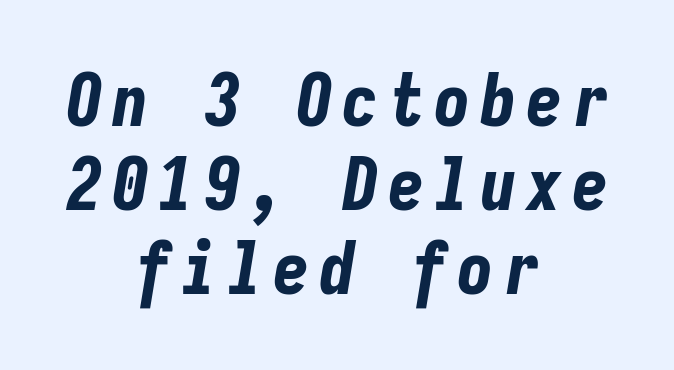
Underlining? Definitely not there. Note the uniform advance width — an 'i' takes as much space as an 'm'. Plenty of ink on the page — the face is bold. The vertical gap from one line to the next is small. Looking at the ascenders, they clearly lean.
